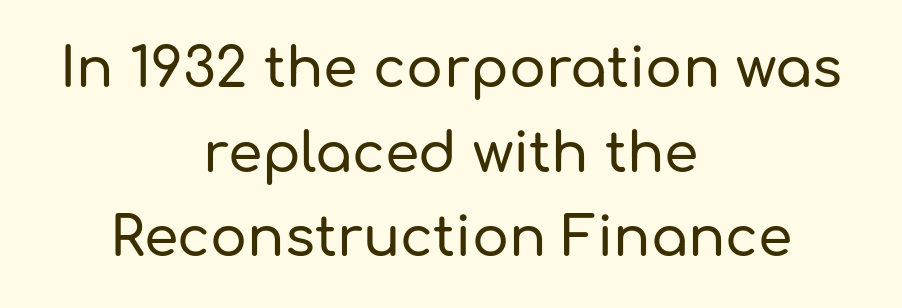
Italic: no, the glyphs are upright roman. This is sans-serif lettering, the kind often seen on screens and signage. Here the designer chose a conventional face with non-uniform glyph widths. Any mark beneath the type? The region is blank. This rendering uses center alignment, leaving both contours irregular but symmetric. Is the letter spacing exaggerated? No — it looks like the ordinary default.
